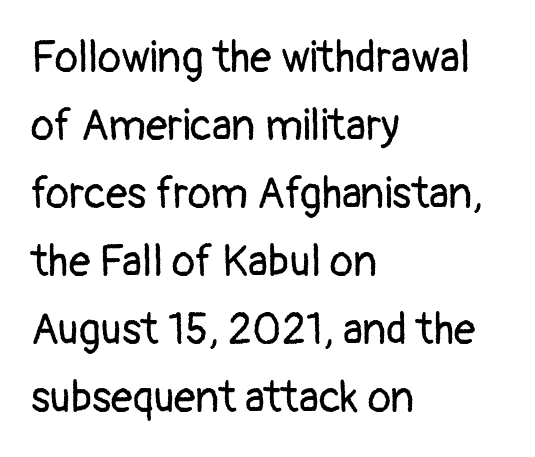
Q: Is the text bold? A: No.
Q: Is the text italic (slanted)? A: No, it is upright.
Q: Is the typeface a serif or a sans-serif typeface? A: Sans-serif.
Q: Is the text underlined? A: No.
Q: How is the paragraph aligned? A: Left-aligned.
Q: Is the spacing between letters normal or unusually wide? A: Normal.
Q: Is the spacing between lines tight, normal or loose? A: Normal.
Q: Width (condensed, normal, or wide)? A: Normal.
Q: Stroke contrast? A: Low.
Q: x-height? A: Medium.
Q: Monospaced? A: No.
